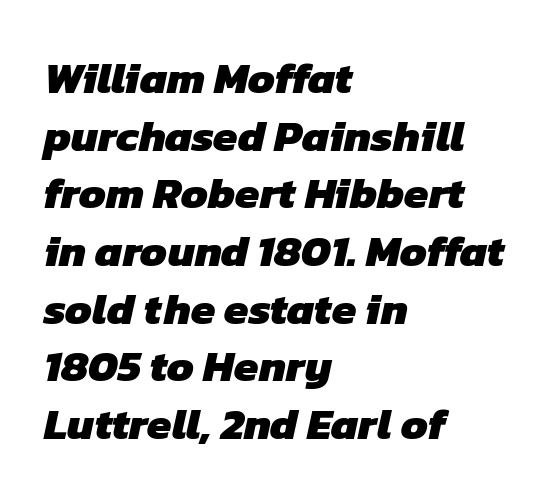
{"serif": "no", "bold": "yes", "weight": "heavy", "width": "normal", "stroke_contrast": "low", "x_height": "medium", "monospaced": "no", "underline": "no", "align": "left", "line_spacing": "normal", "line_spacing_ratio": 1.31, "letter_spacing": "normal", "letter_spacing_em": 0.0, "glyph_px": 44}
